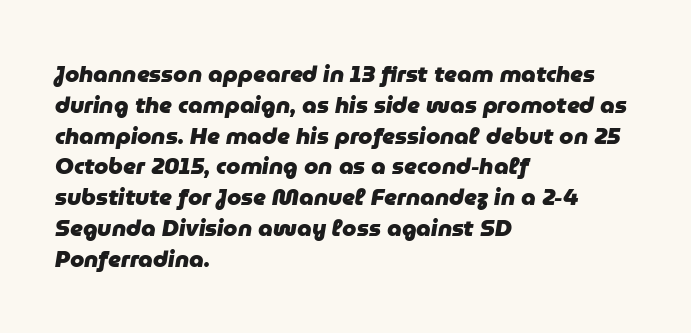
The image shows 23 px bold type, italic (leaning right); set left-aligned, normal line spacing (1.34x), normal letter spacing, not underlined.
